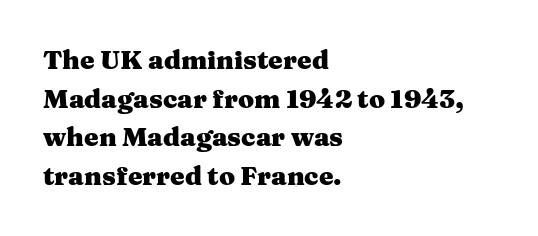
Q: Is the text bold? A: Yes.
Q: Is the text italic (slanted)? A: No, it is upright.
Q: Is the text underlined? A: No.
Q: How is the paragraph aligned? A: Left-aligned.
Q: Is the spacing between letters normal or unusually wide? A: Normal.
Q: Is the spacing between lines tight, normal or loose? A: Normal.
